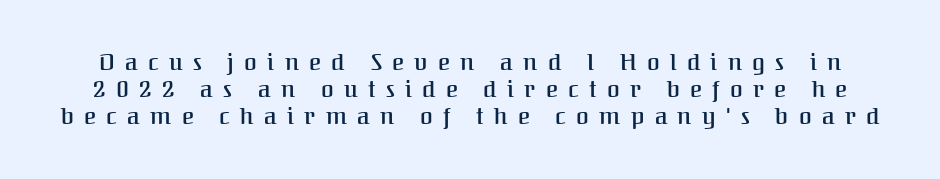
Someone cranked the tracking dial way up on this one. The specimen reads as upright at a glance. How heavy is the stroke? Medium-heavy — a semibold, shy of bold. Glance below the letters and you will spot only blank space.
